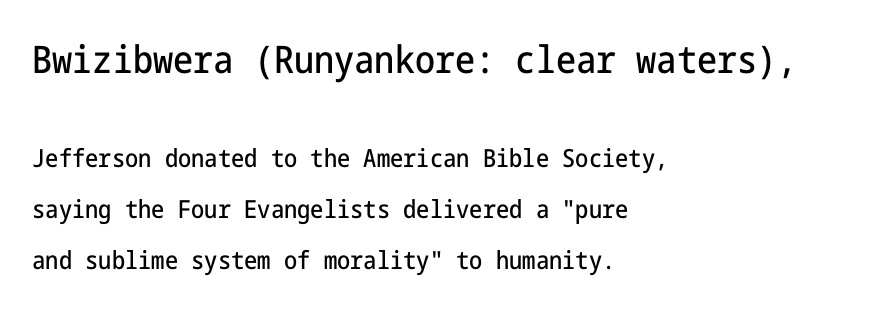
Q: Is the text italic (slanted)? A: No, it is upright.
Q: Is the typeface a serif or a sans-serif typeface? A: Sans-serif.
Q: Is the text underlined? A: No.
Q: How is the paragraph aligned? A: Left-aligned.
Q: Is the spacing between letters normal or unusually wide? A: Normal.
Q: Is the spacing between lines tight, normal or loose? A: Loose.
Q: Which block of text is set in a larger size, the first (top) or the second (bottom)? A: The first (top) one.
Q: Width (condensed, normal, or wide)? A: Condensed.
Q: Stroke contrast? A: Low.
Q: x-height? A: Medium.
